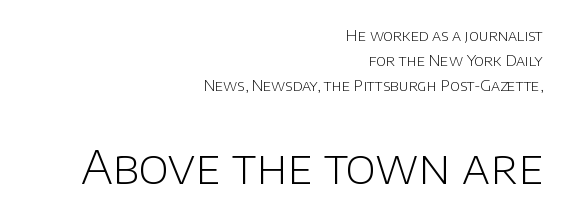
Q: Is the text bold? A: No.
Q: Is the text italic (slanted)? A: No, it is upright.
Q: Is the typeface a serif or a sans-serif typeface? A: Sans-serif.
Q: Is the text underlined? A: No.
Q: How is the paragraph aligned? A: Right-aligned.
Q: Is the spacing between letters normal or unusually wide? A: Normal.
Q: Is the spacing between lines tight, normal or loose? A: Normal.
Q: Which block of text is set in a larger size, the first (top) or the second (bottom)? A: The second (bottom) one.
Q: Width (condensed, normal, or wide)? A: Normal.
Q: Stroke contrast? A: Low.
Q: x-height? A: Large.
Q: Monospaced? A: No.
